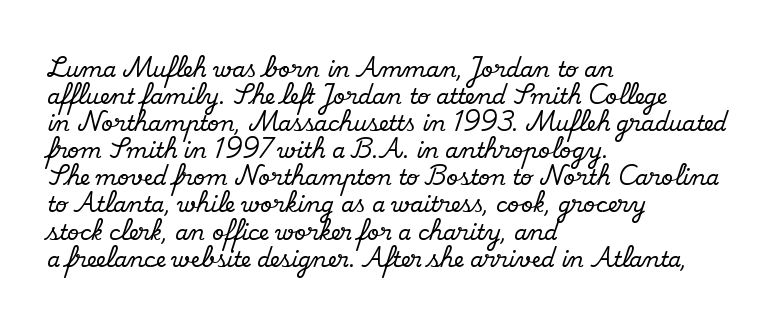
Tracking here is standard; glyphs follow each other at the usual distance. Whoever set this chose a conventional vertical rhythm. The paragraph has a hard left edge and a soft right edge. Has an underline been added? It has not.
